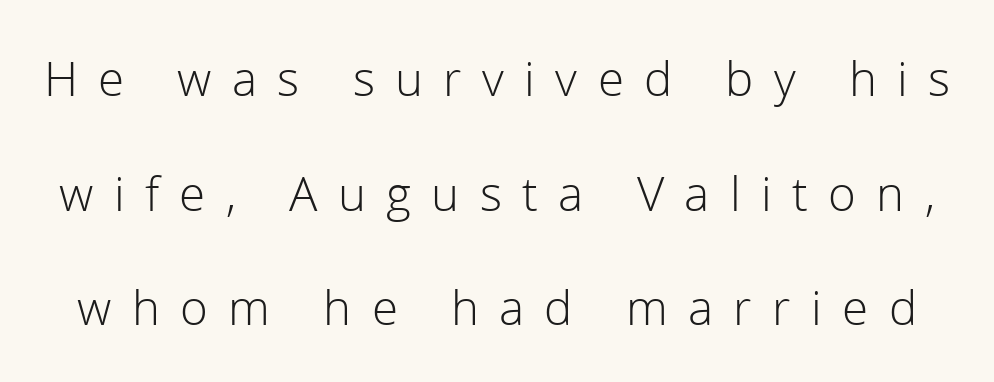
Q: Is the text bold? A: No.
Q: Is the text italic (slanted)? A: No, it is upright.
Q: Is the typeface a serif or a sans-serif typeface? A: Sans-serif.
Q: Is the text underlined? A: No.
Q: Is the spacing between letters normal or unusually wide? A: Unusually wide.
Q: Is the spacing between lines tight, normal or loose? A: Loose.
Q: Width (condensed, normal, or wide)? A: Normal.
Q: Stroke contrast? A: Low.
Q: x-height? A: Medium.
Q: Monospaced? A: No.
